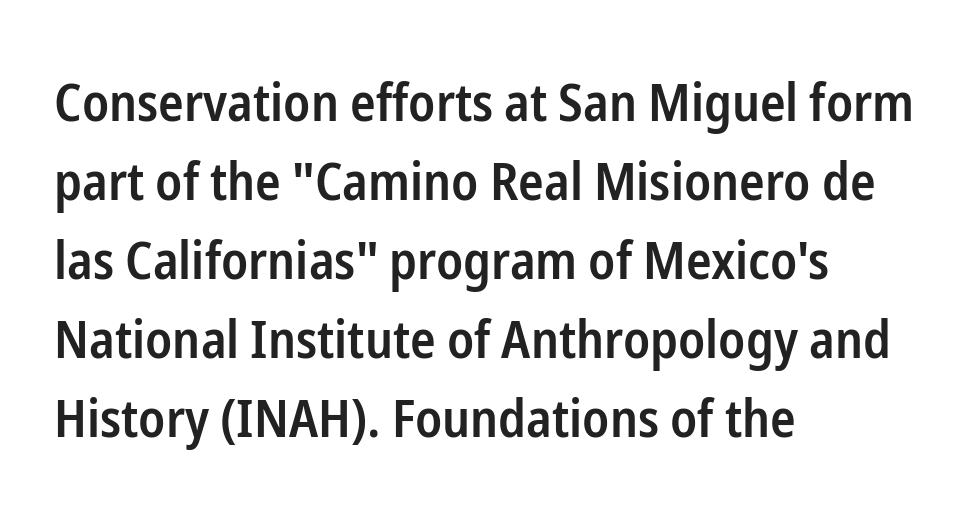
The image shows 53 px semibold, condensed sans-serif type, upright; set left-aligned, normal line spacing (1.49x), normal letter spacing, not underlined; low stroke contrast and a medium x-height.
